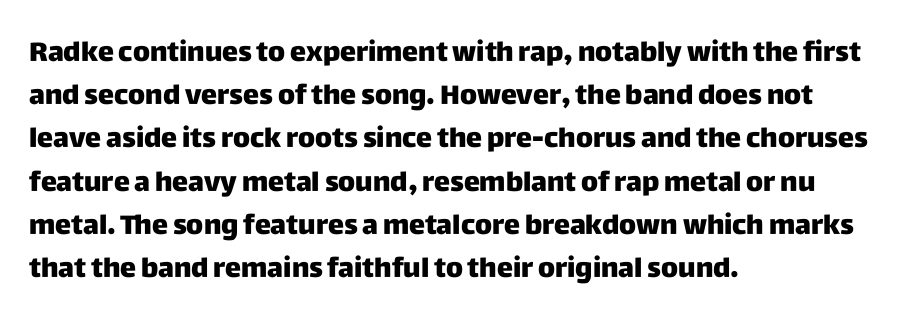
Anything drawn beneath the words? Only blank space. In terms of letterspacing, this is plain default setting. No italicization has been applied; the sample stays upright. The block of text has a typical density, with ordinary space between rows. Horizontal alignment here is leftward, the default for most running prose.
